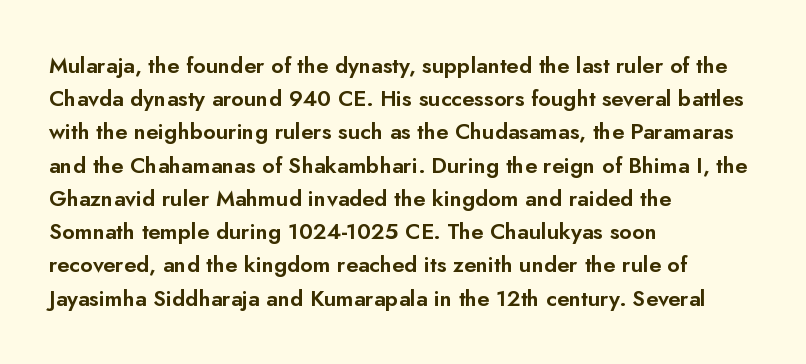
These lines keep a tight, regular rhythm from letter to letter. Vertical spacing — default. No word sits above an underline. The setting favours the left margin, as ordinary paragraphs usually do. The font's upright variant was chosen for this text.
